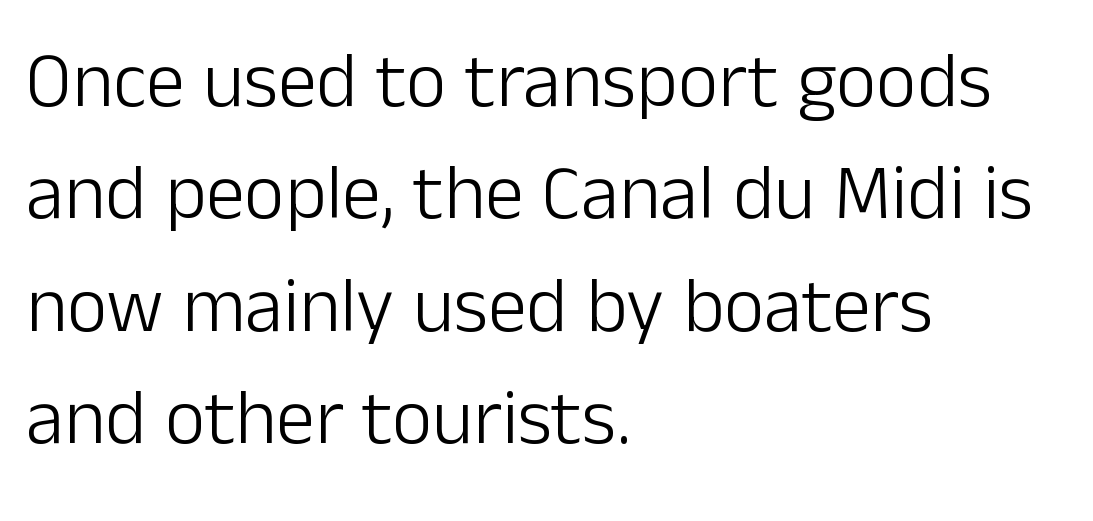
The image shows 78 px light sans-serif type, upright; set left-aligned, normal line spacing (1.44x), normal letter spacing, not underlined; low stroke contrast and a medium x-height.
